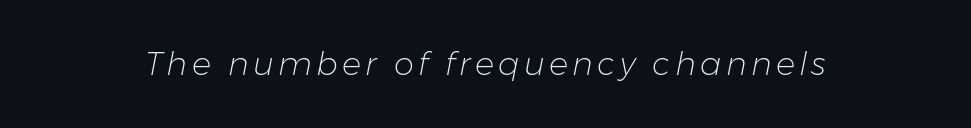
{"italic": "yes", "lean": "right", "slant_degrees": 11, "bold": "no", "weight": "light", "width": "normal", "stroke_contrast": "low", "x_height": "medium", "monospaced": "no", "underline": "no", "glyph_px": 32}
